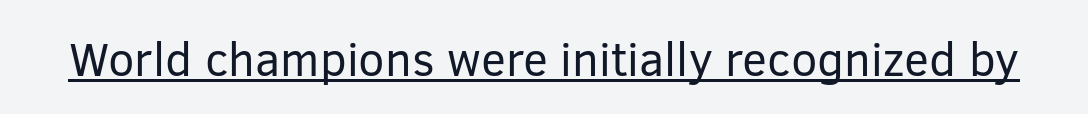
Here the glyphs are tracked normally, forming tight word shapes. Here the designer chose a conventional face with non-uniform glyph widths. This rendering features underlined lettering. Summary of weight: not heavy and not bold. The typeface chosen for these lines omits serifs. The specimen reads as upright at a glance.
